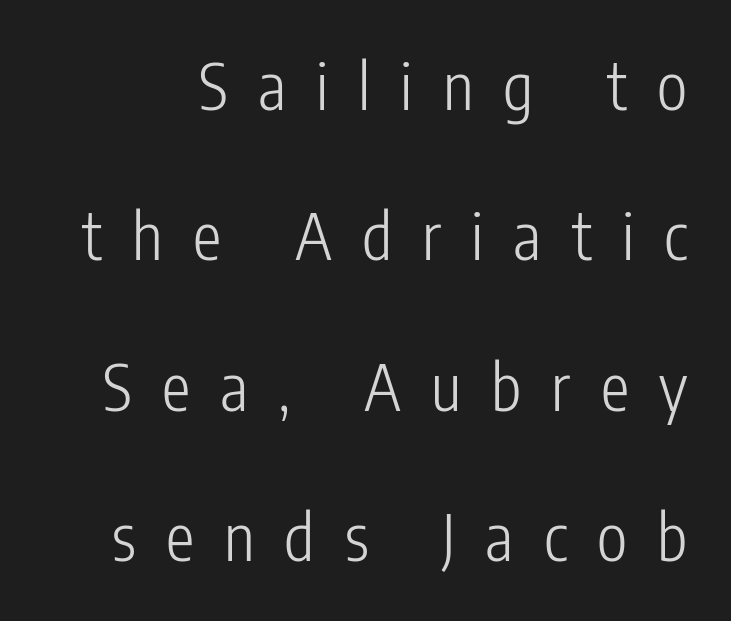
Weight: not bold — regular or lighter. When letters stand straight like this, we call the style roman or upright. This rendering widens character spacing well past its baseline value. Clear beneath every line of the passage. The leading is generous, giving the passage an open texture.
